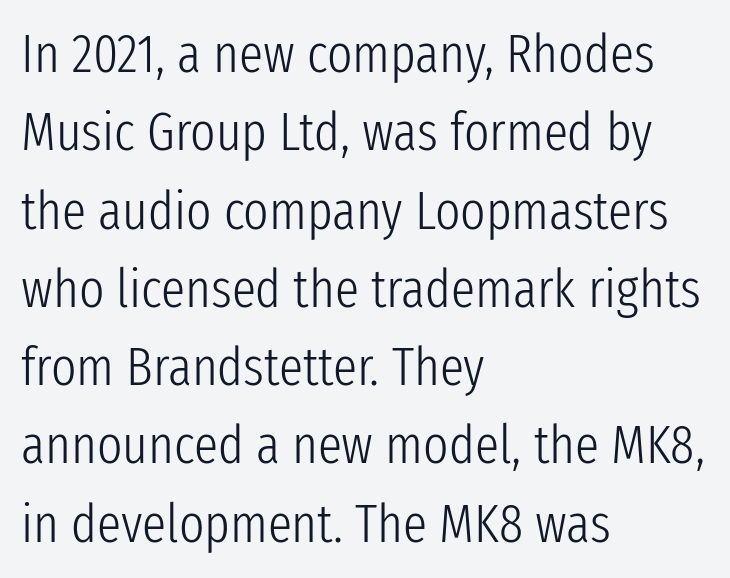
Q: Is the text bold? A: No.
Q: Is the text italic (slanted)? A: No, it is upright.
Q: Is the typeface a serif or a sans-serif typeface? A: Sans-serif.
Q: Is the text underlined? A: No.
Q: How is the paragraph aligned? A: Left-aligned.
Q: Is the spacing between letters normal or unusually wide? A: Normal.
Q: Is the spacing between lines tight, normal or loose? A: Normal.
Q: Width (condensed, normal, or wide)? A: Condensed.
Q: Stroke contrast? A: Low.
Q: x-height? A: Medium.
Q: Monospaced? A: No.
